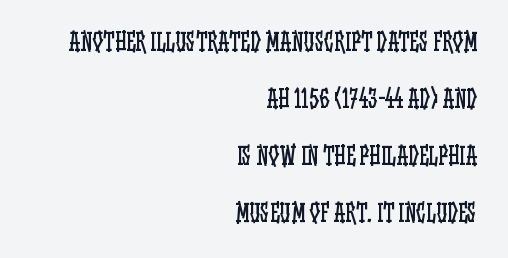
{"italic": "no", "bold": "no", "underline": "no", "align": "right", "line_spacing": "loose", "line_spacing_ratio": 2.37, "letter_spacing": "normal", "letter_spacing_em": 0.0, "glyph_px": 24}
